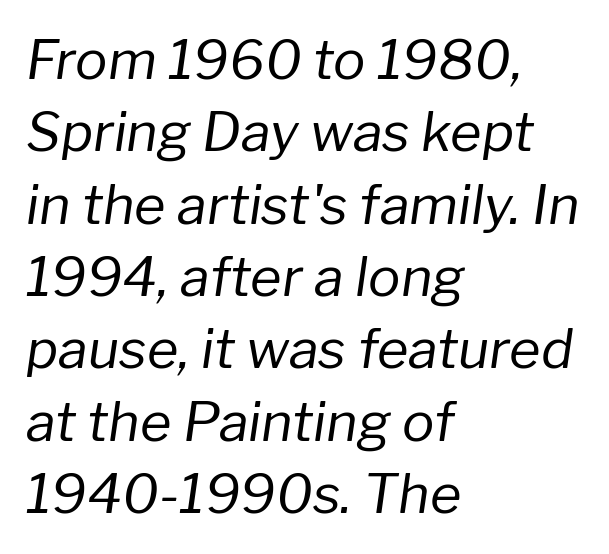
The rendering uses natural spacing where letterforms have individual widths. The font's italic variant was chosen for this text. The lines are quadded left. Does the leading feel generous? No, just average. The baseline area is clear. This rendering leaves character spacing at its baseline value.
